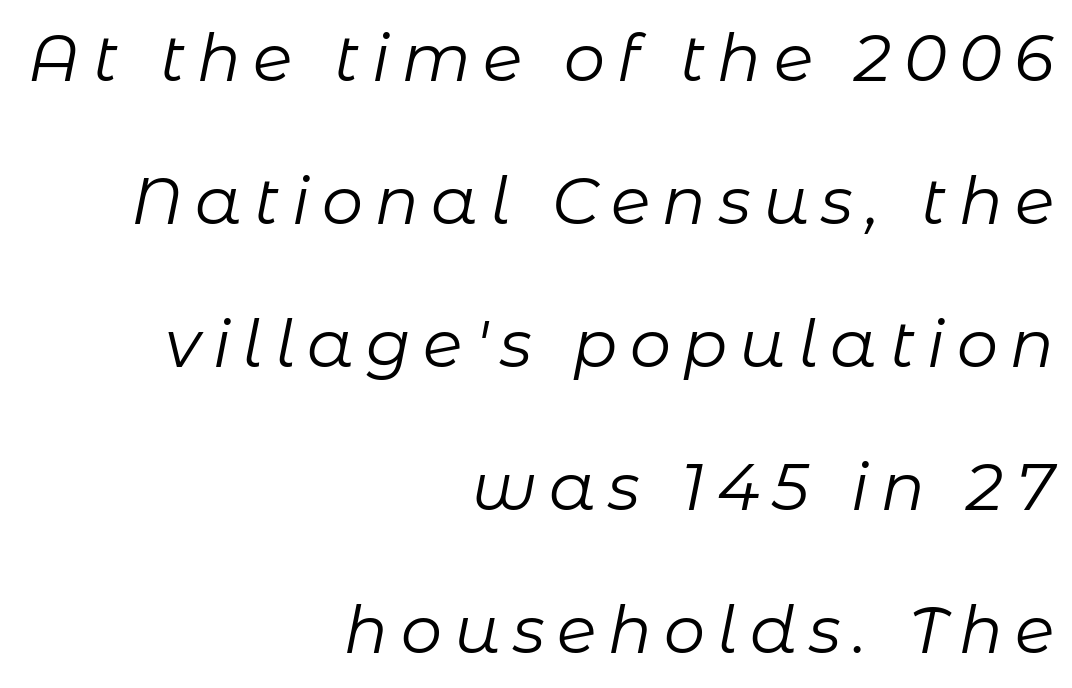
The image shows 65 px regular-weight type, italic (leaning right); set right-aligned, loose line spacing (2.2x), not underlined; low stroke contrast and a medium x-height.
